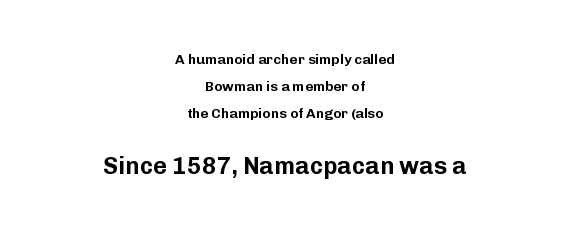
Q: Is the text italic (slanted)? A: No, it is upright.
Q: Is the text underlined? A: No.
Q: How is the paragraph aligned? A: Centered.
Q: Is the spacing between letters normal or unusually wide? A: Normal.
Q: Is the spacing between lines tight, normal or loose? A: Loose.
Q: Which block of text is set in a larger size, the first (top) or the second (bottom)? A: The second (bottom) one.
